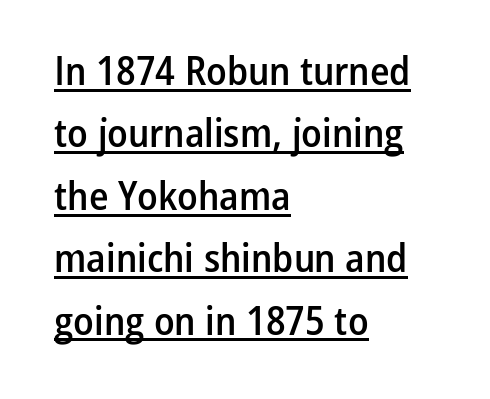
Q: Is the text bold? A: Semi-bold.
Q: Is the text italic (slanted)? A: No, it is upright.
Q: Is the typeface a serif or a sans-serif typeface? A: Sans-serif.
Q: Is the text underlined? A: Yes.
Q: How is the paragraph aligned? A: Left-aligned.
Q: Is the spacing between letters normal or unusually wide? A: Normal.
Q: Is the spacing between lines tight, normal or loose? A: Normal.
Q: Width (condensed, normal, or wide)? A: Condensed.
Q: Stroke contrast? A: Low.
Q: x-height? A: Medium.
Q: Monospaced? A: No.
